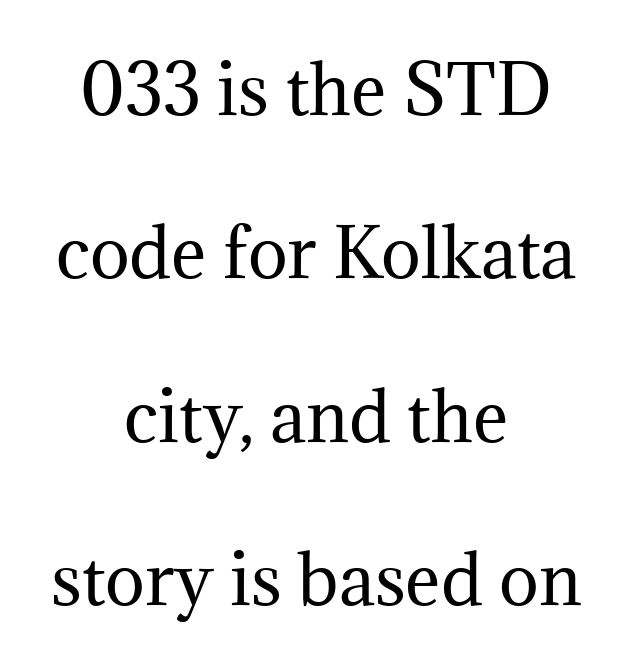
Q: Is the text bold? A: No.
Q: Is the text italic (slanted)? A: No, it is upright.
Q: Is the typeface a serif or a sans-serif typeface? A: Serif.
Q: Is the text underlined? A: No.
Q: How is the paragraph aligned? A: Centered.
Q: Is the spacing between letters normal or unusually wide? A: Normal.
Q: Is the spacing between lines tight, normal or loose? A: Loose.
Q: Width (condensed, normal, or wide)? A: Normal.
Q: Stroke contrast? A: Medium.
Q: x-height? A: Medium.
Q: Monospaced? A: No.
